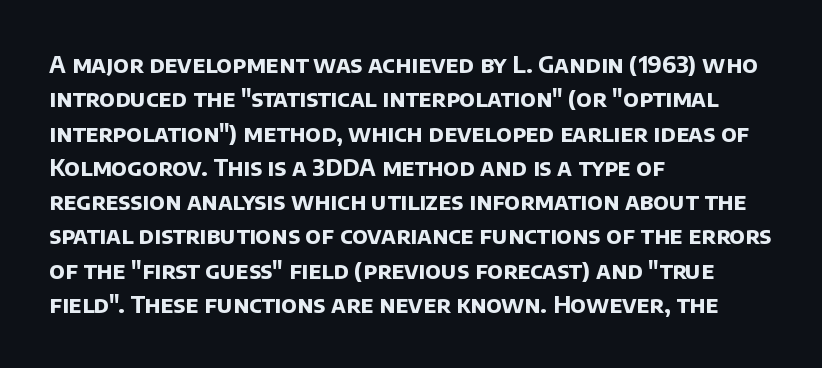
Q: Is the text bold? A: Yes.
Q: Is the text underlined? A: No.
Q: How is the paragraph aligned? A: Left-aligned.
Q: Is the spacing between letters normal or unusually wide? A: Normal.
Q: Is the spacing between lines tight, normal or loose? A: Normal.
